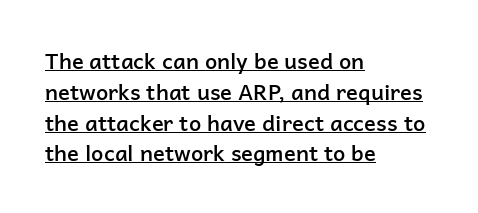
Tracking here is standard; glyphs follow each other at the usual distance. Like a heading marked for emphasis, these lines bear an underscore. The typography opts for an upright posture over an oblique one. As a designer I'd log this as weight 600, semibold. The rag falls on the right side of this text block.
